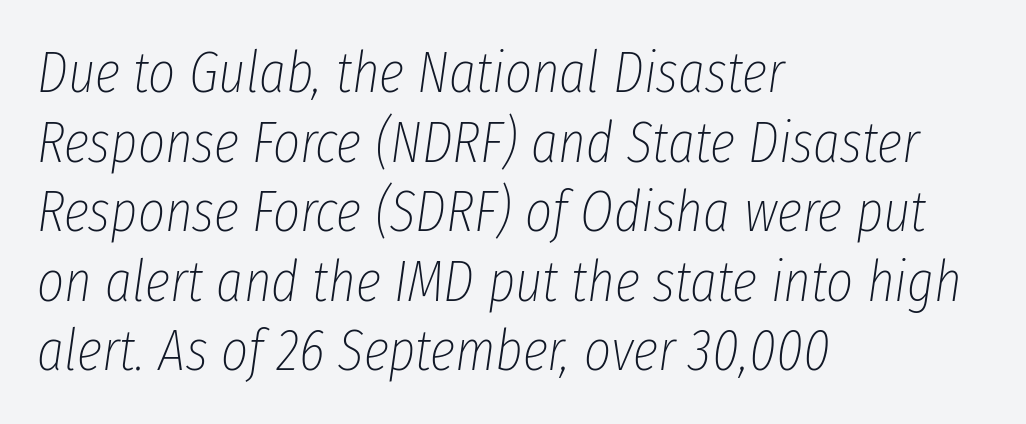
Q: Is the text bold? A: No.
Q: Is the text italic (slanted)? A: Yes, it leans right by about 8 degrees.
Q: Is the text underlined? A: No.
Q: How is the paragraph aligned? A: Left-aligned.
Q: Is the spacing between letters normal or unusually wide? A: Normal.
Q: Width (condensed, normal, or wide)? A: Condensed.
Q: Stroke contrast? A: Low.
Q: x-height? A: Medium.
Q: Monospaced? A: No.
